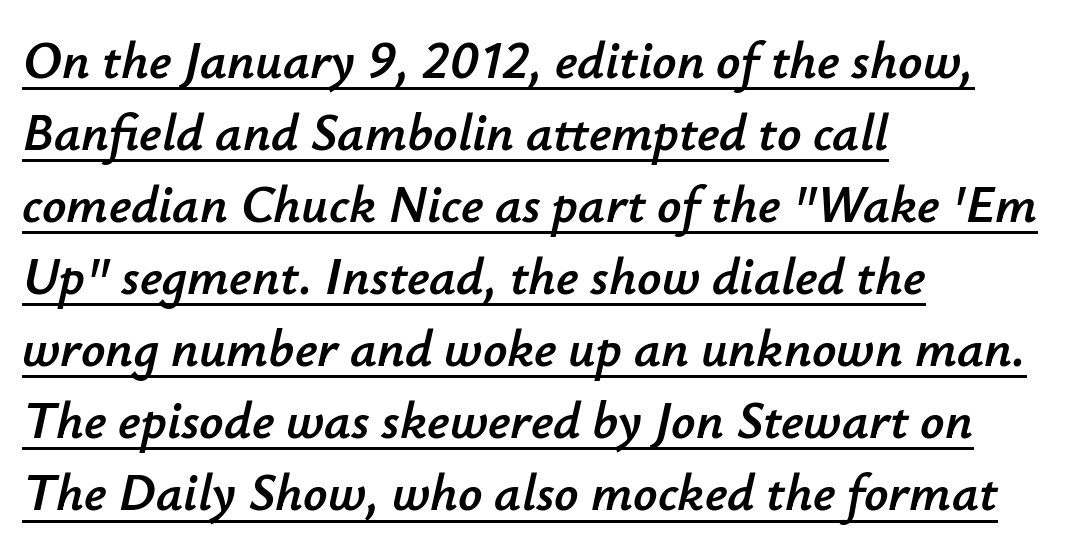
The image shows 53 px text type, italic (leaning right); set left-aligned, normal line spacing (1.36x), normal letter spacing, underlined; low stroke contrast and a small x-height.
